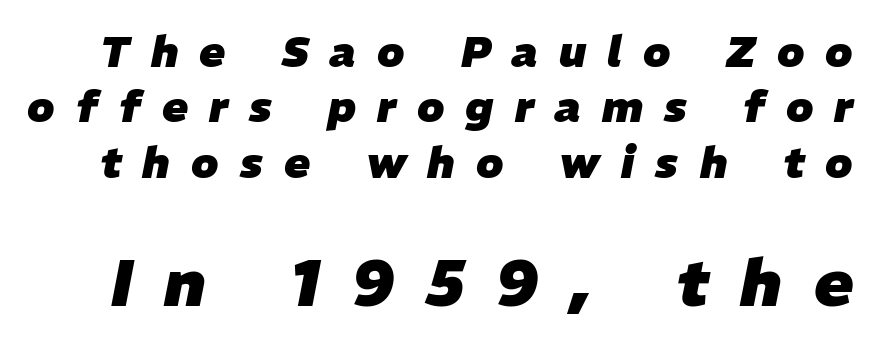
{"italic": "yes", "lean": "right", "slant_degrees": 11, "bold": "yes", "weight": "heavy", "width": "normal", "stroke_contrast": "low", "x_height": "medium", "monospaced": "no", "underline": "no", "line_spacing": "normal", "line_spacing_ratio": 1.29, "letter_spacing": "wide", "letter_spacing_em": 0.49, "larger_block": "second", "size_ratio": 1.51, "glyph_px": 65}
